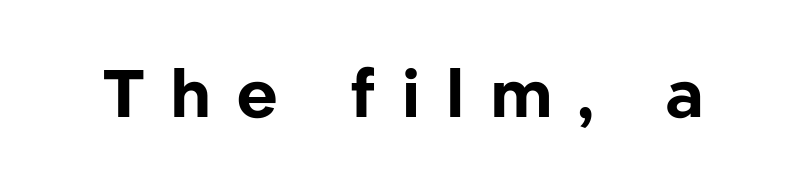
{"serif": "no", "italic": "no", "bold": "yes", "weight": "bold", "width": "normal", "stroke_contrast": "low", "x_height": "medium", "monospaced": "no", "underline": "no", "letter_spacing": "wide", "letter_spacing_em": 0.38, "glyph_px": 66}
